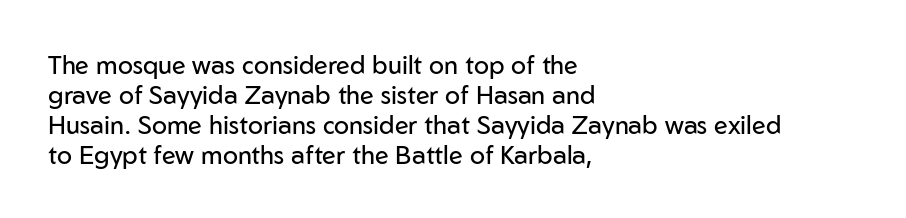
Q: Is the text bold? A: No.
Q: Is the text italic (slanted)? A: No, it is upright.
Q: Is the text underlined? A: No.
Q: How is the paragraph aligned? A: Left-aligned.
Q: Is the spacing between letters normal or unusually wide? A: Normal.
